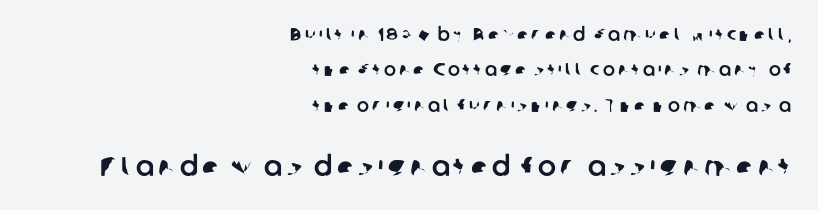
The image shows 27 px text type; set right-aligned, loose line spacing (1.97x), not underlined; the second (bottom) block is 1.5x larger.
